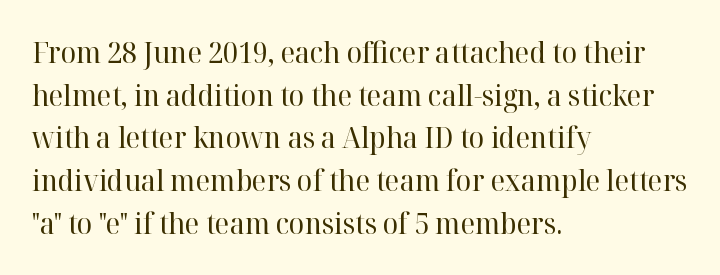
Q: Is the text bold? A: No.
Q: Is the text italic (slanted)? A: No, it is upright.
Q: Is the typeface a serif or a sans-serif typeface? A: Serif.
Q: Is the text underlined? A: No.
Q: How is the paragraph aligned? A: Left-aligned.
Q: Is the spacing between letters normal or unusually wide? A: Normal.
Q: Is the spacing between lines tight, normal or loose? A: Normal.
Q: Width (condensed, normal, or wide)? A: Normal.
Q: Stroke contrast? A: High.
Q: x-height? A: Medium.
Q: Monospaced? A: No.
